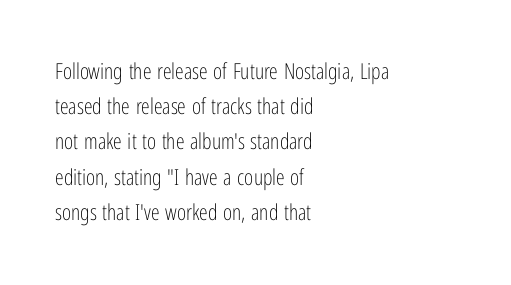
{"italic": "no", "bold": "no", "underline": "no", "align": "left", "line_spacing": "normal", "line_spacing_ratio": 1.6, "letter_spacing": "normal", "letter_spacing_em": 0.0, "glyph_px": 22}
